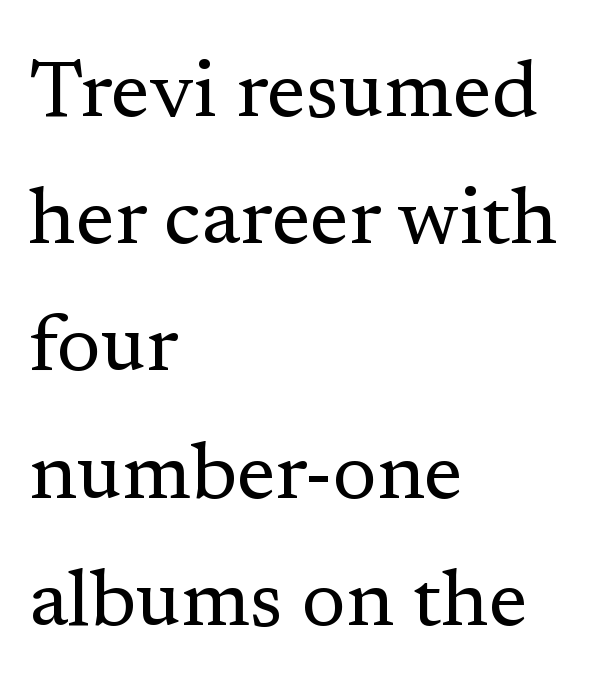
Q: Is the text bold? A: No.
Q: Is the text italic (slanted)? A: No, it is upright.
Q: Is the typeface a serif or a sans-serif typeface? A: Serif.
Q: Is the text underlined? A: No.
Q: How is the paragraph aligned? A: Left-aligned.
Q: Is the spacing between letters normal or unusually wide? A: Normal.
Q: Is the spacing between lines tight, normal or loose? A: Normal.
Q: Width (condensed, normal, or wide)? A: Normal.
Q: Stroke contrast? A: Low.
Q: x-height? A: Medium.
Q: Monospaced? A: No.
